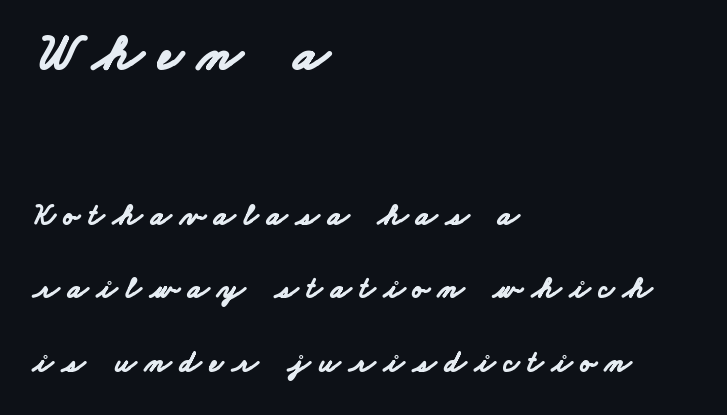
Q: Is the text bold? A: Yes.
Q: Is the typeface a serif or a sans-serif typeface? A: Sans-serif.
Q: Is the text underlined? A: No.
Q: How is the paragraph aligned? A: Left-aligned.
Q: Is the spacing between letters normal or unusually wide? A: Unusually wide.
Q: Is the spacing between lines tight, normal or loose? A: Loose.
Q: Which block of text is set in a larger size, the first (top) or the second (bottom)? A: The first (top) one.
Q: Width (condensed, normal, or wide)? A: Wide.
Q: Stroke contrast? A: Low.
Q: x-height? A: Small.
Q: Monospaced? A: No.
